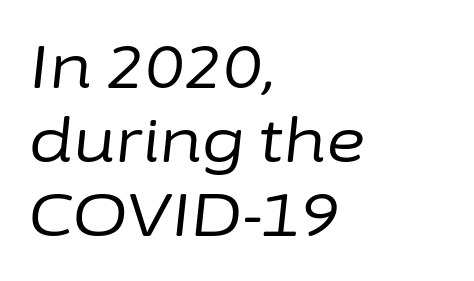
{"italic": "yes", "lean": "right", "slant_degrees": 6, "bold": "no", "weight": "regular", "width": "normal", "stroke_contrast": "low", "x_height": "medium", "monospaced": "no", "underline": "no", "align": "left", "line_spacing_ratio": 1.21, "letter_spacing": "normal", "letter_spacing_em": 0.0, "glyph_px": 61}
